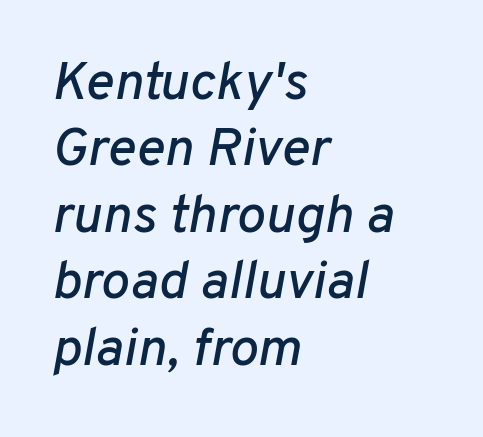
The image shows 54 px text type, italic (leaning right); set left-aligned, line spacing 1.23x, normal letter spacing, not underlined; low stroke contrast and a medium x-height.
